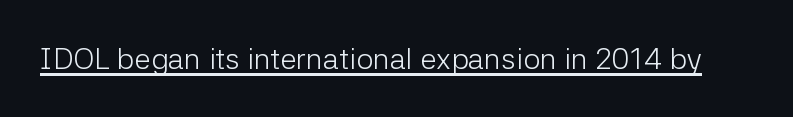
The image shows 30 px light sans-serif type, upright; set normal letter spacing, underlined; low stroke contrast and a medium x-height.
